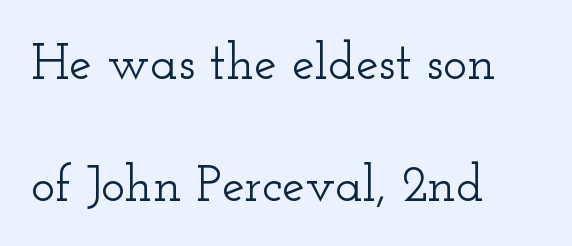
{"serif": "yes", "italic": "no", "width": "wide", "stroke_contrast": "low", "x_height": "small", "monospaced": "no", "underline": "no", "align": "left", "line_spacing": "loose", "line_spacing_ratio": 2.4, "letter_spacing": "normal", "letter_spacing_em": 0.0, "glyph_px": 51}
